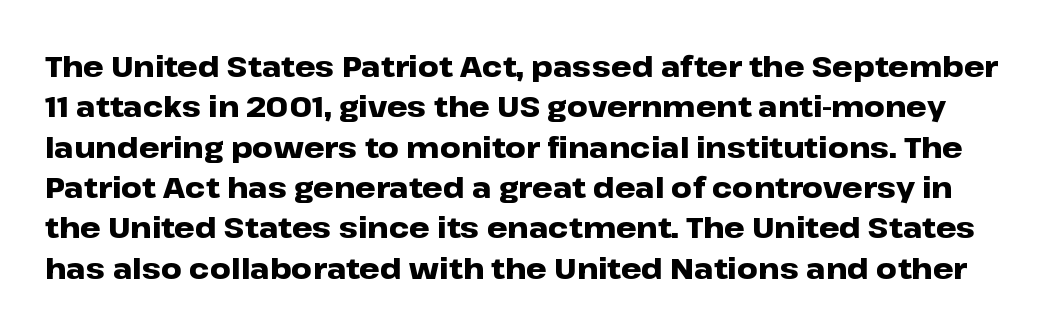
The image shows 29 px heavy, wide sans-serif type, upright; set normal line spacing (1.39x), normal letter spacing, not underlined; low stroke contrast and a medium x-height.
